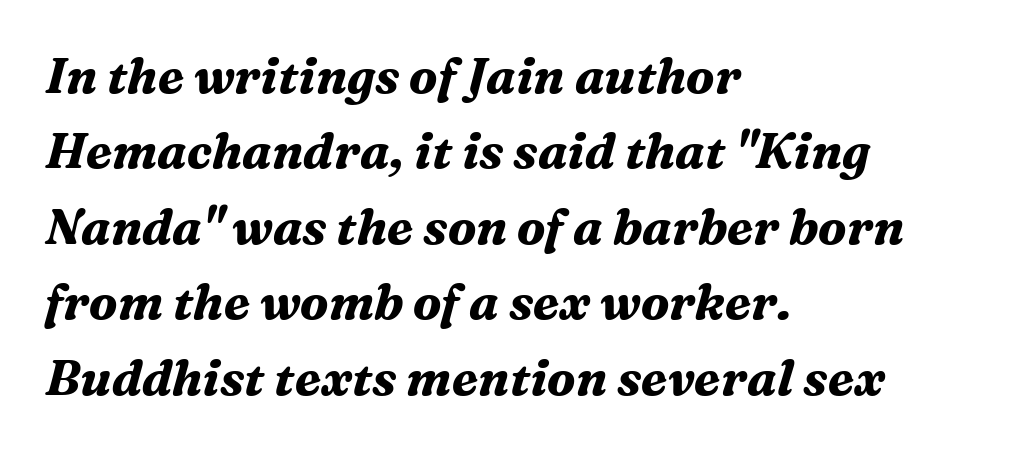
Plenty of ink on the page — the face is bold. Leading matches the norm, producing a regular column. Letters rest on an invisible, unmarked baseline. This is serif lettering, the kind often seen in printed books. Nothing unusual about the tracking: characters are spaced as the font intends.
